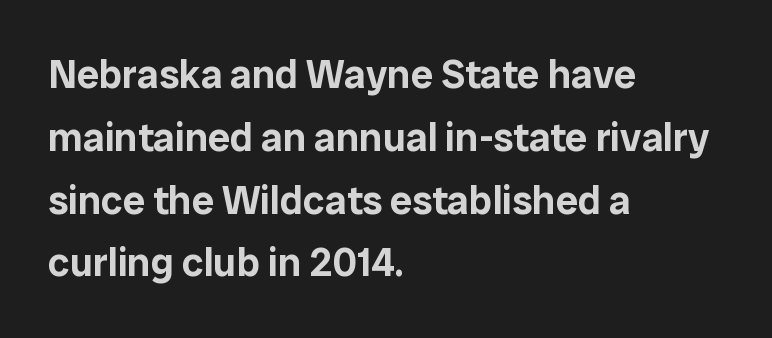
Q: Is the text italic (slanted)? A: No, it is upright.
Q: Is the typeface a serif or a sans-serif typeface? A: Sans-serif.
Q: Is the text underlined? A: No.
Q: How is the paragraph aligned? A: Left-aligned.
Q: Is the spacing between letters normal or unusually wide? A: Normal.
Q: Is the spacing between lines tight, normal or loose? A: Normal.
Q: Width (condensed, normal, or wide)? A: Normal.
Q: Stroke contrast? A: Low.
Q: x-height? A: Medium.
Q: Monospaced? A: No.
